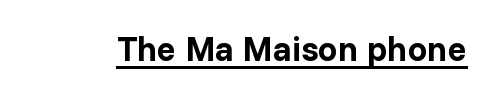
Letterform terminals end flat and unadorned throughout the passage. Observe the ordinary spacing: letters are neighbours, not strangers. Plenty of ink on the page — the face is bold. Varying glyph widths throughout — classic text-font behaviour. The words here are underlined.
